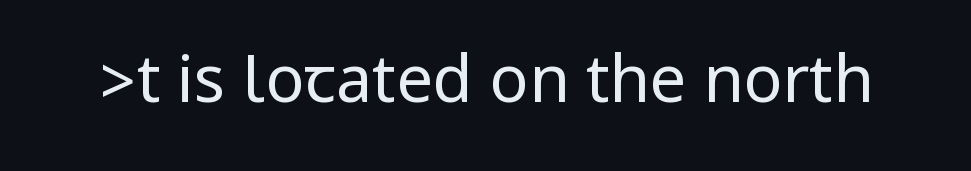
Q: Is the text bold? A: No.
Q: Is the text italic (slanted)? A: No, it is upright.
Q: Is the typeface a serif or a sans-serif typeface? A: Sans-serif.
Q: Is the text underlined? A: No.
Q: Is the spacing between letters normal or unusually wide? A: Normal.
Q: Width (condensed, normal, or wide)? A: Condensed.
Q: Stroke contrast? A: Low.
